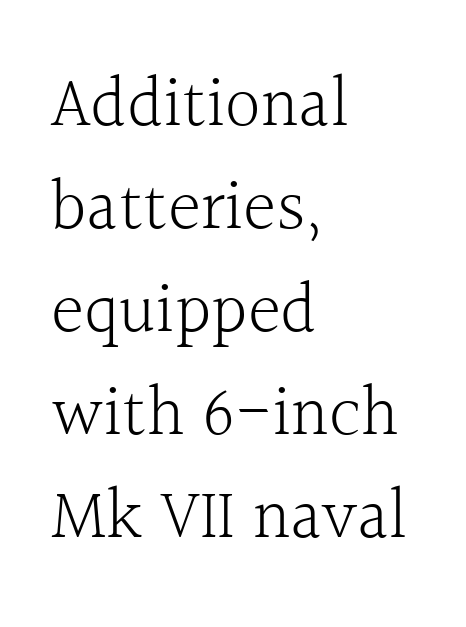
The image shows 71 px light serif type, upright; set left-aligned, normal line spacing (1.45x), normal letter spacing, not underlined; a medium x-height.
